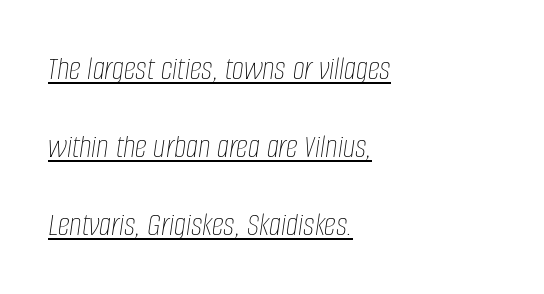
The image shows 34 px thin, condensed type, italic (leaning right); set left-aligned, loose line spacing (2.29x), normal letter spacing, underlined; low stroke contrast and a large x-height.
